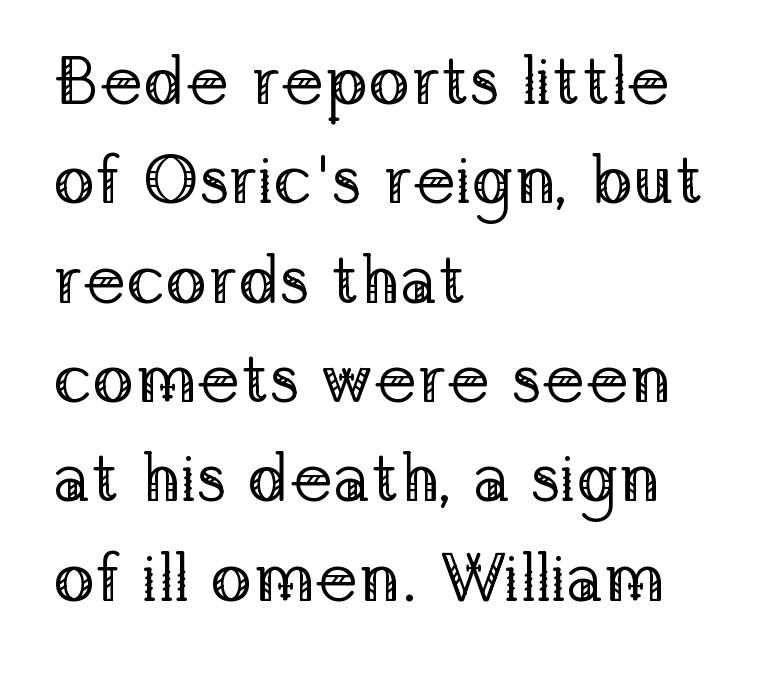
The weight would be labelled regular, book, light, or lighter still. Old-style or modern, the face here clearly has serifs. Regular leading. The letters stand straight up with perfectly vertical stems. The letters advance in unequal steps, a hallmark of proportional type. The passage shown is not underscored anywhere.
